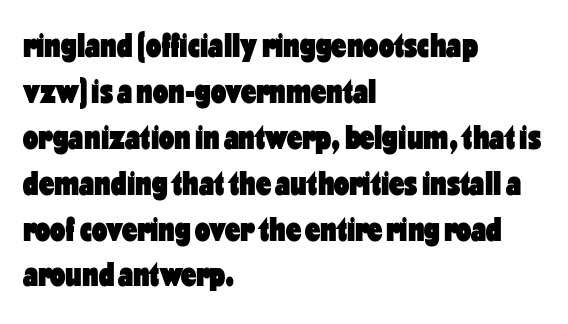
Each word holds together tightly as a unit, with standard inter-letter gaps. Heavy, bold letterforms. The area under the type is left untouched. Regarding leading, the lines here are spaced in the standard way. This sample has the flowing, uneven cadence of proportional lettering. The compositor pushed each line to the left boundary.
